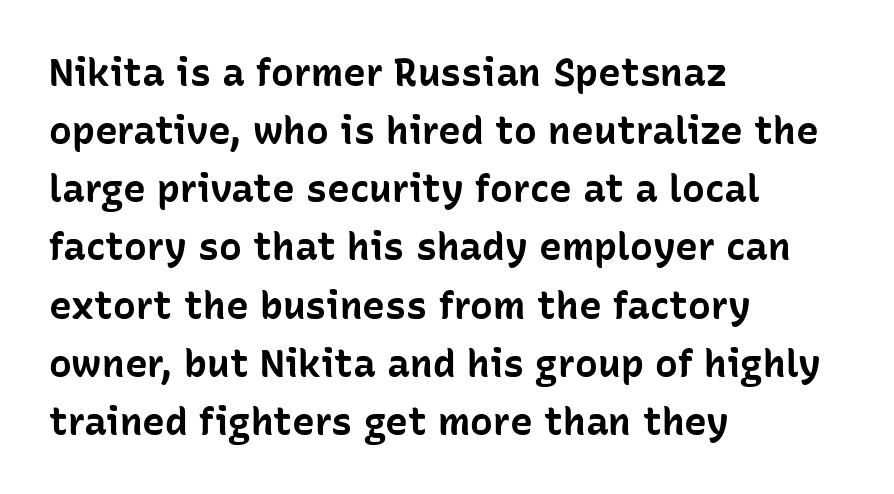
The passage shown is not underscored anywhere. This sample uses a sans-serif face. Upright lettering throughout. Typeset ragged right — the left edge is the straight one.
